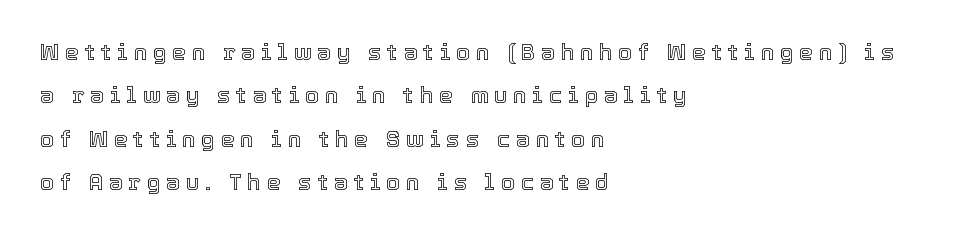
The image shows 22 px text type, upright; set left-aligned, loose line spacing (1.97x), unusually wide letter spacing (+0.27 em), not underlined.
